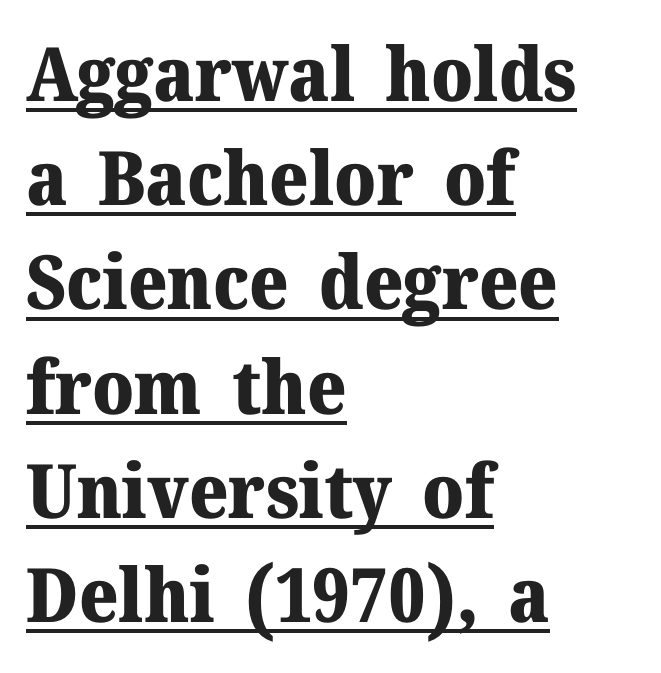
The image shows 75 px heavy serif type, upright; set left-aligned, normal line spacing (1.39x), normal letter spacing, underlined; medium stroke contrast and a medium x-height.
